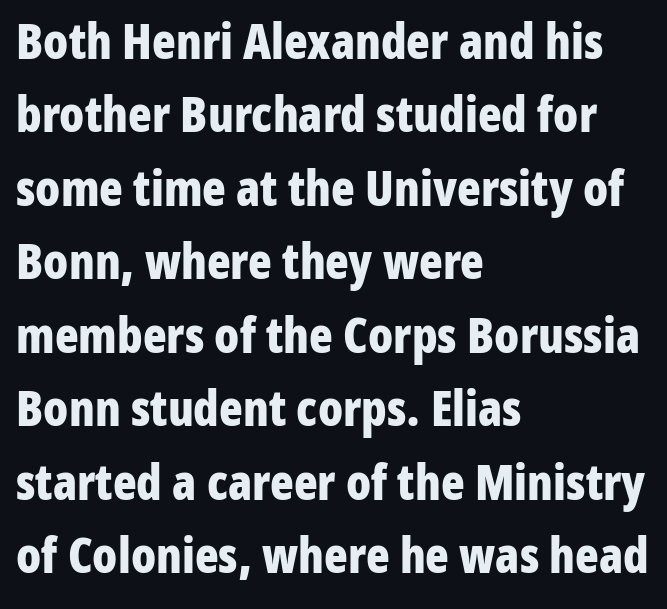
Q: Is the text bold? A: Yes.
Q: Is the text italic (slanted)? A: No, it is upright.
Q: Is the typeface a serif or a sans-serif typeface? A: Sans-serif.
Q: Is the text underlined? A: No.
Q: How is the paragraph aligned? A: Left-aligned.
Q: Is the spacing between letters normal or unusually wide? A: Normal.
Q: Is the spacing between lines tight, normal or loose? A: Normal.
Q: Width (condensed, normal, or wide)? A: Condensed.
Q: Stroke contrast? A: Low.
Q: x-height? A: Medium.
Q: Monospaced? A: No.
